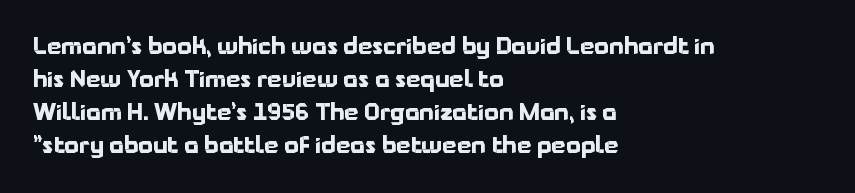
{"italic": "no", "bold": "yes", "underline": "no", "align": "left", "line_spacing": "normal", "line_spacing_ratio": 1.43, "letter_spacing": "normal", "letter_spacing_em": 0.0, "glyph_px": 23}
